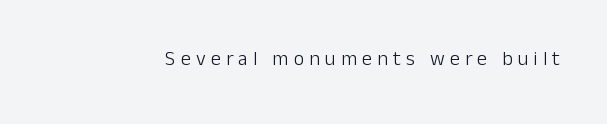
The image shows 20 px text type, upright; set unusually wide letter spacing (+0.26 em), not underlined.
